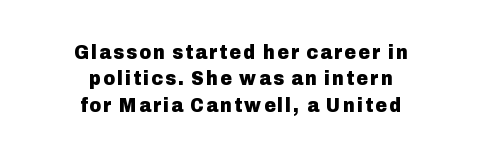
The image shows 20 px bold type, upright; set centered, normal line spacing (1.32x), not underlined.
